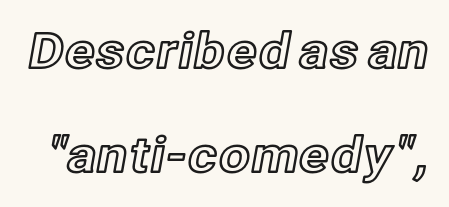
How would I describe the line gaps? Wide and relaxed. Underlining? Definitely not there. Here the glyphs are tracked normally, forming tight word shapes.
